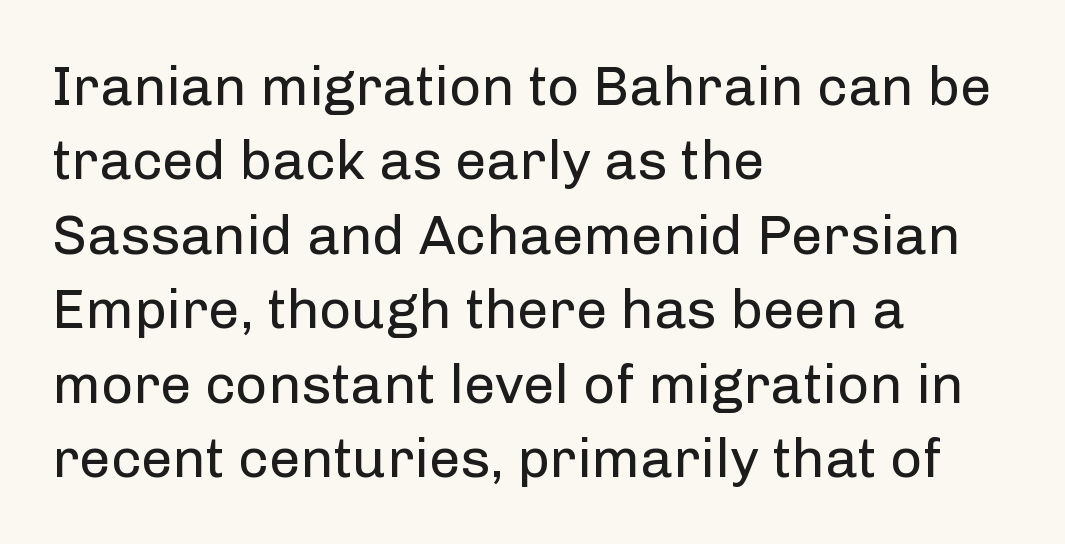
Q: Is the text bold? A: No.
Q: Is the text italic (slanted)? A: No, it is upright.
Q: Is the typeface a serif or a sans-serif typeface? A: Sans-serif.
Q: Is the text underlined? A: No.
Q: How is the paragraph aligned? A: Left-aligned.
Q: Is the spacing between letters normal or unusually wide? A: Normal.
Q: Is the spacing between lines tight, normal or loose? A: Normal.
Q: Width (condensed, normal, or wide)? A: Normal.
Q: Stroke contrast? A: Low.
Q: x-height? A: Medium.
Q: Monospaced? A: No.
